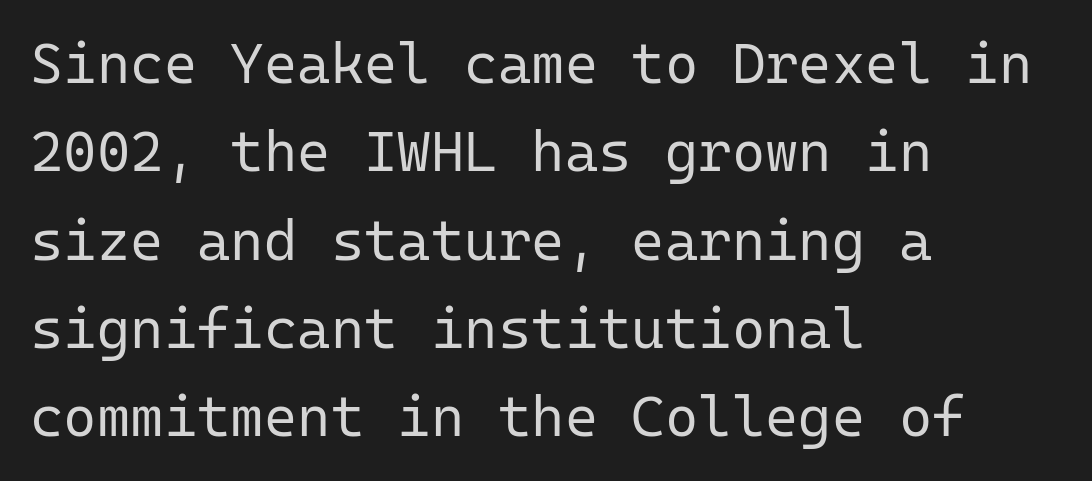
The image shows 57 px regular-weight sans-serif type, upright, monospaced; set left-aligned, normal line spacing (1.55x), normal letter spacing, not underlined; low stroke contrast and a medium x-height.
